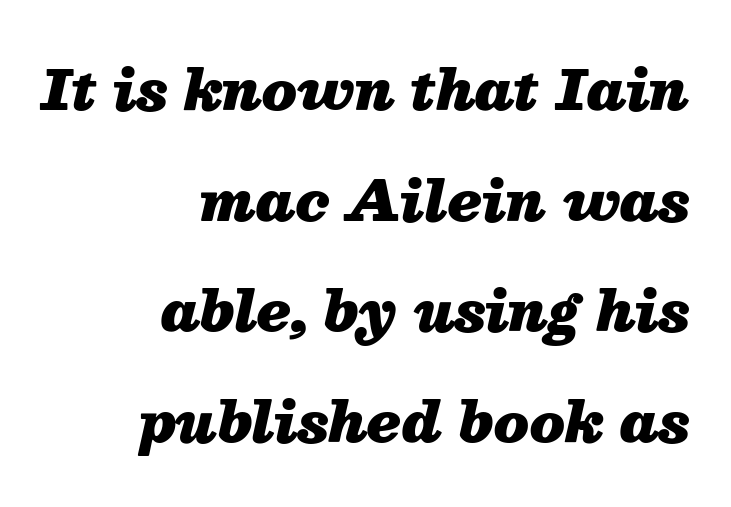
The image shows 55 px heavy type, italic (leaning right); set right-aligned, loose line spacing (2.01x), normal letter spacing, not underlined; medium stroke contrast and a medium x-height.
